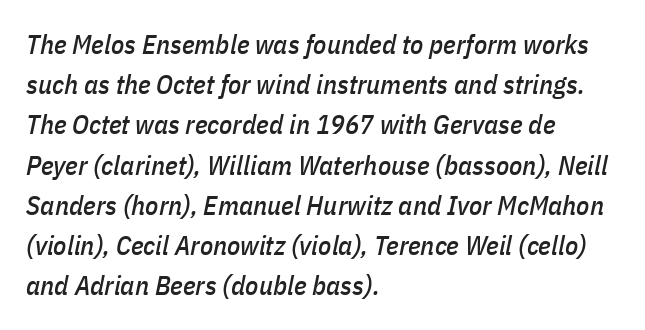
The image shows 27 px text type, italic (leaning right); set left-aligned, normal line spacing (1.49x), normal letter spacing, not underlined.
